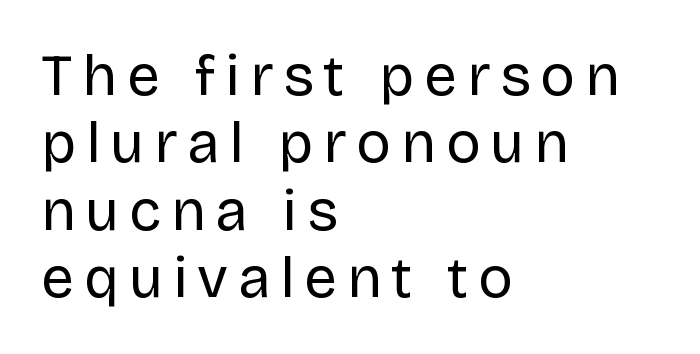
Short and long lines alike share a common starting point at left. Unbolded letterforms with no extra heft. The letters stand upright; this is a roman face. Does the type have serifs? No, each stem ends abruptly. Clear beneath every line of the passage. Is this a fixed-width face? No — the glyphs have proportional, varying widths.
